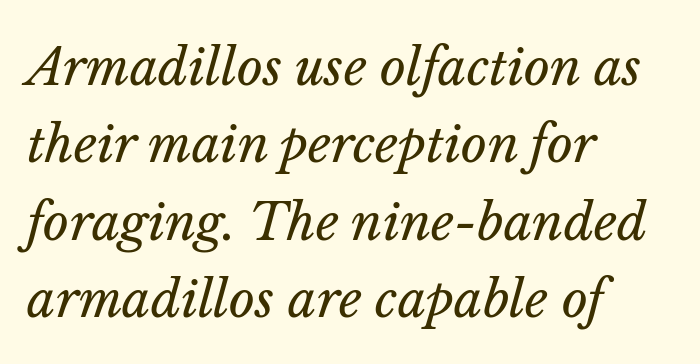
Think of a printed novel: that variable character pitch is what you see here. Unmarked baselines from the first word to the last. The typeface has the unassuming heft of standard copy or less. The passage shown stacks its lines at a standard gap. Compared with ordinary roman type, these characters are visibly tilted. Letter spacing: default.
